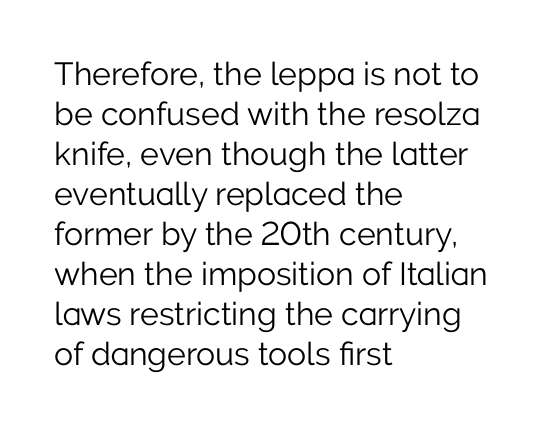
Q: Is the text bold? A: No.
Q: Is the text italic (slanted)? A: No, it is upright.
Q: Is the typeface a serif or a sans-serif typeface? A: Sans-serif.
Q: Is the text underlined? A: No.
Q: How is the paragraph aligned? A: Left-aligned.
Q: Is the spacing between letters normal or unusually wide? A: Normal.
Q: Is the spacing between lines tight, normal or loose? A: Normal.
Q: Width (condensed, normal, or wide)? A: Normal.
Q: Stroke contrast? A: Low.
Q: x-height? A: Medium.
Q: Monospaced? A: No.
